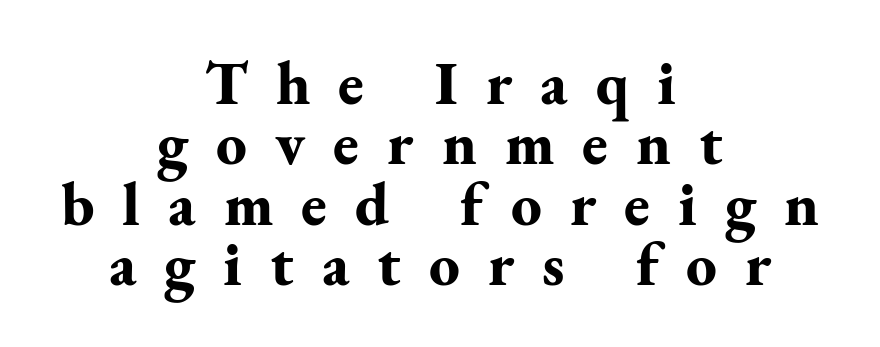
{"serif": "yes", "italic": "no", "bold": "yes", "weight": "bold", "width": "normal", "stroke_contrast": "medium", "x_height": "small", "monospaced": "no", "underline": "no", "align": "center", "line_spacing": "tight", "line_spacing_ratio": 0.99, "letter_spacing": "wide", "letter_spacing_em": 0.46, "glyph_px": 61}
